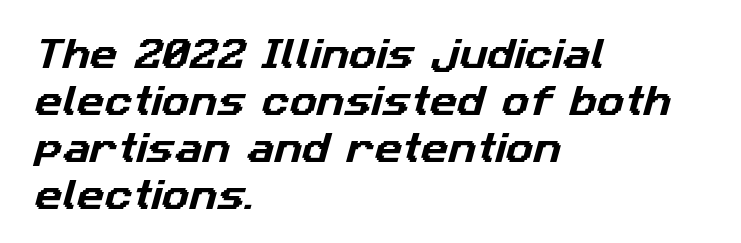
Reading down the block, your eye returns to a fixed left position each line. What stands out about the letter spacing? Nothing — it is the standard amount. No word sits above an underline. Horizontal bands of white between lines are of average thickness. Do the characters align in a grid? No, the font is proportional. A sans-serif font was chosen for this passage.
